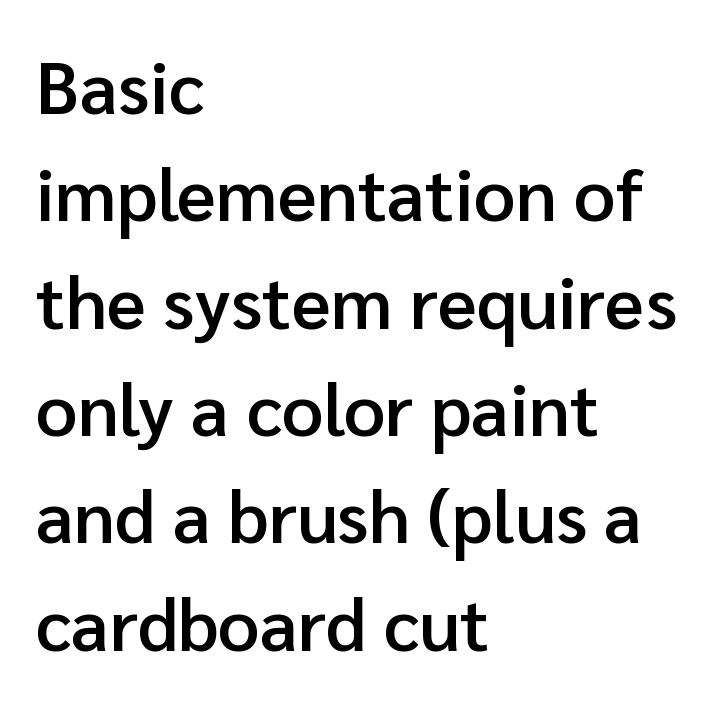
Q: Is the text bold? A: Semi-bold.
Q: Is the text italic (slanted)? A: No, it is upright.
Q: Is the typeface a serif or a sans-serif typeface? A: Sans-serif.
Q: Is the text underlined? A: No.
Q: How is the paragraph aligned? A: Left-aligned.
Q: Is the spacing between letters normal or unusually wide? A: Normal.
Q: Is the spacing between lines tight, normal or loose? A: Normal.
Q: Width (condensed, normal, or wide)? A: Normal.
Q: Stroke contrast? A: Low.
Q: x-height? A: Medium.
Q: Monospaced? A: No.
